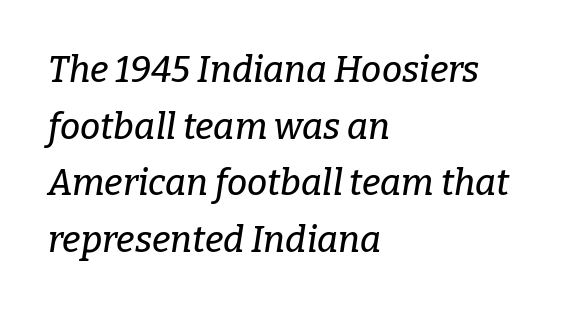
{"serif": "yes", "italic": "yes", "lean": "right", "slant_degrees": 9, "width": "normal", "stroke_contrast": "low", "x_height": "medium", "monospaced": "no", "underline": "no", "align": "left", "line_spacing": "normal", "line_spacing_ratio": 1.57, "letter_spacing": "normal", "letter_spacing_em": 0.0, "glyph_px": 36}
